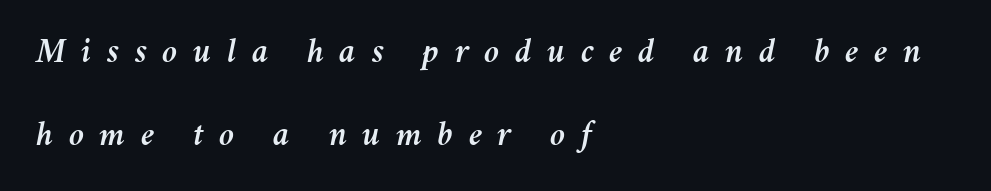
Q: Is the text italic (slanted)? A: Yes, it leans right by about 11 degrees.
Q: Is the text underlined? A: No.
Q: How is the paragraph aligned? A: Left-aligned.
Q: Is the spacing between letters normal or unusually wide? A: Unusually wide.
Q: Is the spacing between lines tight, normal or loose? A: Loose.
Q: Width (condensed, normal, or wide)? A: Normal.
Q: Stroke contrast? A: Medium.
Q: x-height? A: Medium.
Q: Monospaced? A: No.
